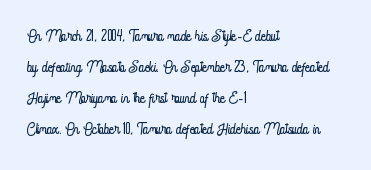
The image shows 21 px text type; set left-aligned, normal line spacing (1.48x), normal letter spacing, not underlined.
